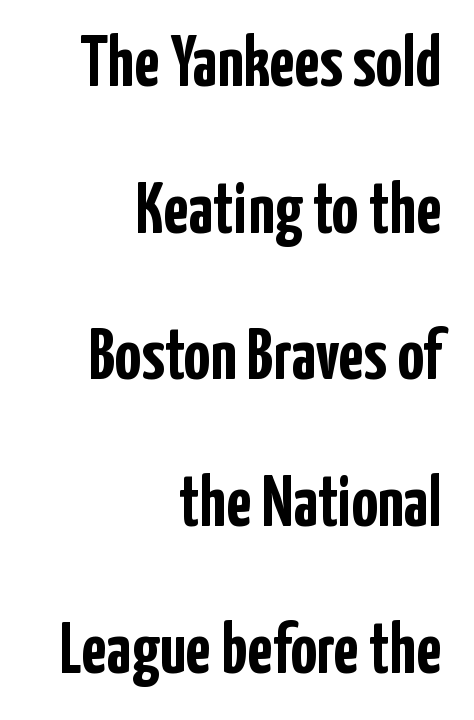
Proportional: the letters do not fall into vertical columns. This is roman type, the default non-slanted kind. Weight: bold. Is the letter spacing exaggerated? No — it looks like the ordinary default. Students, observe: this is what heavily led, spacious text looks like. Lines of text with bare space underneath.
